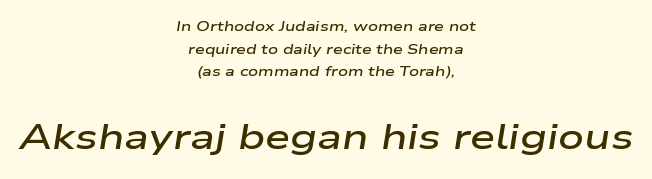
{"italic": "yes", "lean": "right", "slant_degrees": 9, "bold": "semi", "weight": "semibold", "width": "wide", "stroke_contrast": "low", "x_height": "medium", "monospaced": "no", "underline": "no", "align": "center", "line_spacing": "normal", "line_spacing_ratio": 1.61, "letter_spacing": "normal", "letter_spacing_em": 0.0, "larger_block": "second", "size_ratio": 2.57, "glyph_px": 36}
